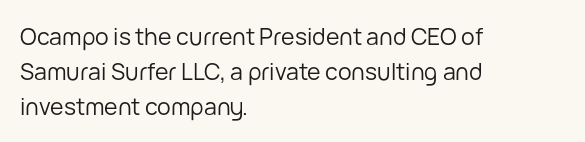
{"italic": "no", "bold": "no", "underline": "no", "align": "left", "line_spacing": "normal", "line_spacing_ratio": 1.52, "letter_spacing": "normal", "letter_spacing_em": 0.0, "glyph_px": 23}
